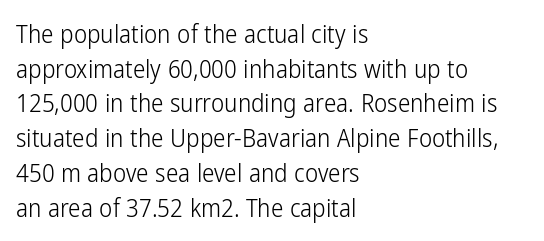
{"italic": "no", "bold": "no", "underline": "no", "align": "left", "line_spacing": "normal", "line_spacing_ratio": 1.39, "letter_spacing": "normal", "letter_spacing_em": 0.0, "glyph_px": 25}
